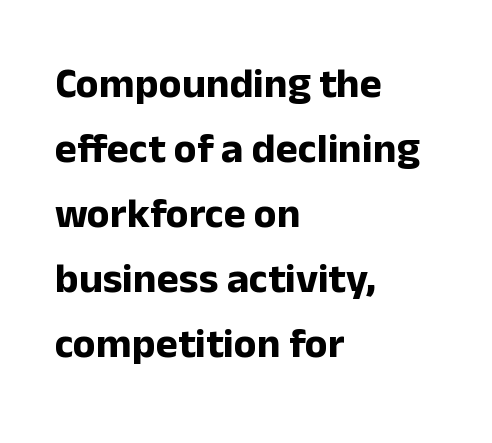
The image shows 42 px bold sans-serif type, upright; set left-aligned, normal line spacing (1.55x), normal letter spacing, not underlined; low stroke contrast and a medium x-height.
